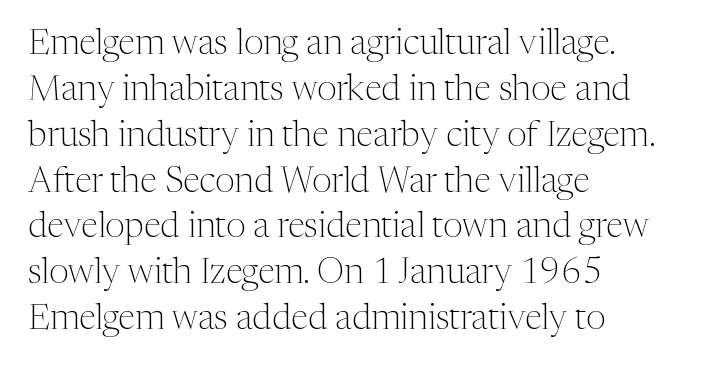
{"serif": "yes", "italic": "no", "bold": "no", "weight": "light", "width": "normal", "stroke_contrast": "medium", "x_height": "medium", "monospaced": "no", "underline": "no", "align": "left", "line_spacing": "normal", "line_spacing_ratio": 1.31, "letter_spacing": "normal", "letter_spacing_em": 0.0, "glyph_px": 35}
